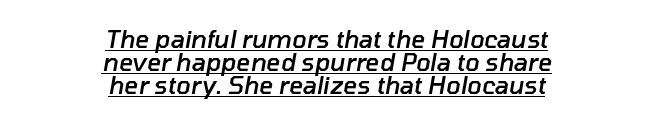
Compared with undecorated copy, this sample adds a rule below the words. These lines were composed using italics. The typesetter chose a symmetrical, centered arrangement here. I'd describe the lettering as semibold — firm but not a full bold. How are the letters spaced? Ordinarily, with no added tracking.
